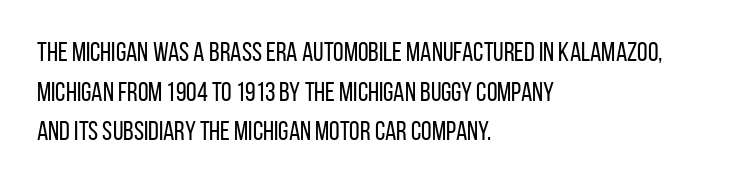
{"italic": "no", "bold": "no", "underline": "no", "align": "left", "line_spacing": "normal", "line_spacing_ratio": 1.47, "letter_spacing": "normal", "letter_spacing_em": 0.0, "glyph_px": 27}
